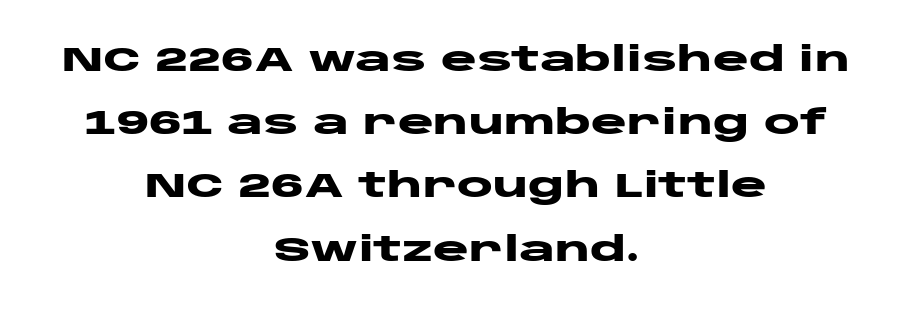
The image shows 34 px heavy, wide sans-serif type, upright; set centered, line spacing 1.86x, normal letter spacing, not underlined; low stroke contrast and a large x-height.
